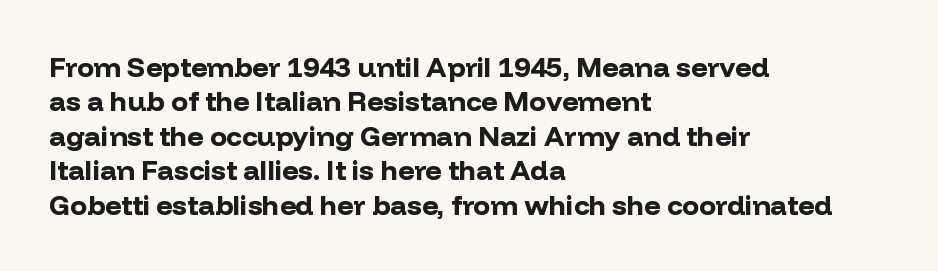
{"serif": "no", "italic": "no", "bold": "yes", "weight": "bold", "width": "normal", "stroke_contrast": "low", "x_height": "medium", "monospaced": "no", "underline": "no", "align": "left", "line_spacing_ratio": 1.23, "letter_spacing": "normal", "letter_spacing_em": 0.0, "glyph_px": 28}
